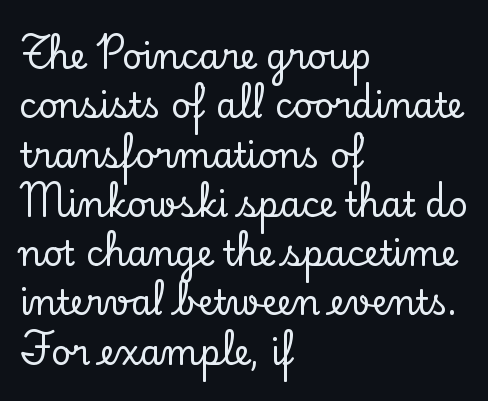
Q: Is the text italic (slanted)? A: No, it is upright.
Q: Is the typeface a serif or a sans-serif typeface? A: Serif.
Q: Is the text underlined? A: No.
Q: How is the paragraph aligned? A: Left-aligned.
Q: Is the spacing between letters normal or unusually wide? A: Normal.
Q: Is the spacing between lines tight, normal or loose? A: Normal.
Q: Width (condensed, normal, or wide)? A: Normal.
Q: Stroke contrast? A: Low.
Q: x-height? A: Small.
Q: Monospaced? A: No.
